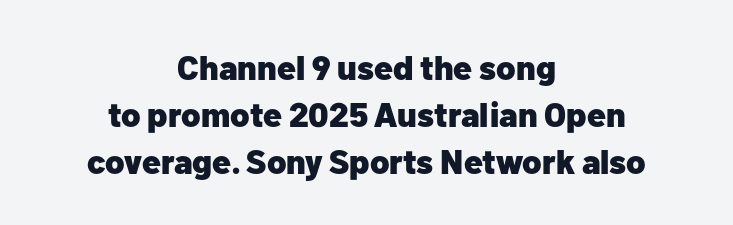
The image shows 34 px heavy sans-serif type, upright; set centered, normal line spacing (1.38x), normal letter spacing, not underlined; low stroke contrast and a medium x-height.
